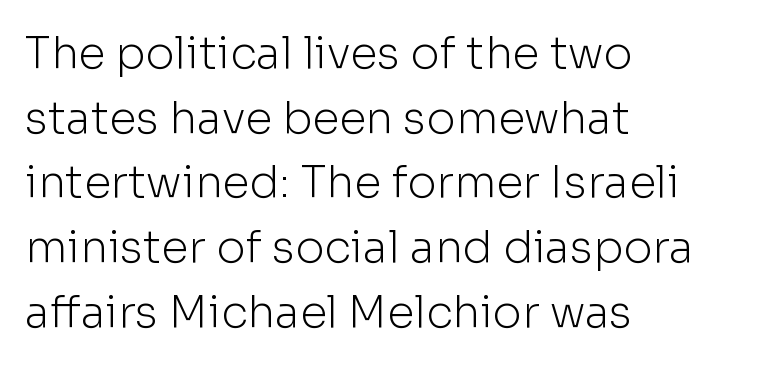
Q: Is the text bold? A: No.
Q: Is the text italic (slanted)? A: No, it is upright.
Q: Is the typeface a serif or a sans-serif typeface? A: Sans-serif.
Q: Is the text underlined? A: No.
Q: How is the paragraph aligned? A: Left-aligned.
Q: Is the spacing between letters normal or unusually wide? A: Normal.
Q: Is the spacing between lines tight, normal or loose? A: Normal.
Q: Width (condensed, normal, or wide)? A: Normal.
Q: Stroke contrast? A: Low.
Q: x-height? A: Medium.
Q: Monospaced? A: No.
